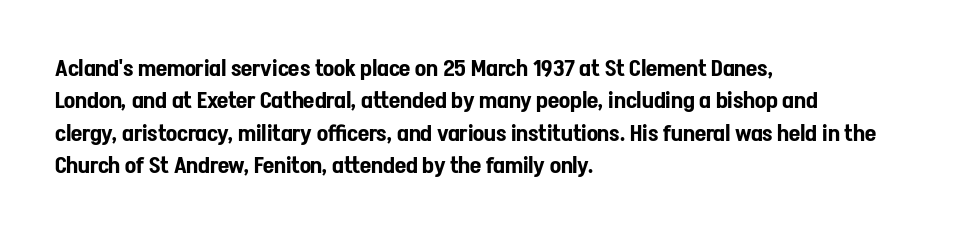
Rule under the text: the space is simply empty. Glyph-to-glyph distance matches everyday printed text. This block has exactly the height ordinary leading produces. Every character sits straight up, as roman type does. Teacher's note: observe the even left margin — that is flush-left alignment.
